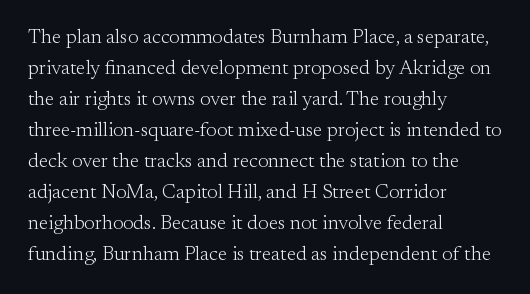
The face looks like a standard text weight, possibly lighter. The type is set solid horizontally, with unmodified tracking. The lettering stays uniformly vertical, giving the passage a roman look. Leading: standard. Casual observation: everything's shoved over to the left.
